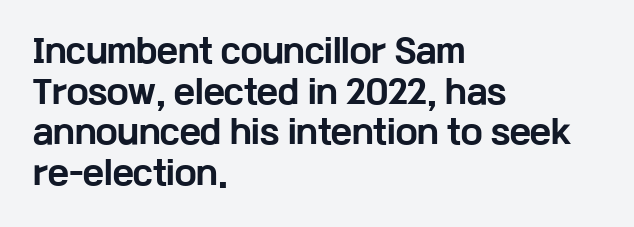
The passage shown is typed in a proportional face where columns would drift. In terms of weight, the rendering is a true, heavy bold. Nothing unusual about the tracking: characters are spaced as the font intends. Ascenders rise straight up at ninety degrees. This block has exactly the height ordinary leading produces. The zone under the glyphs is completely vacant.
